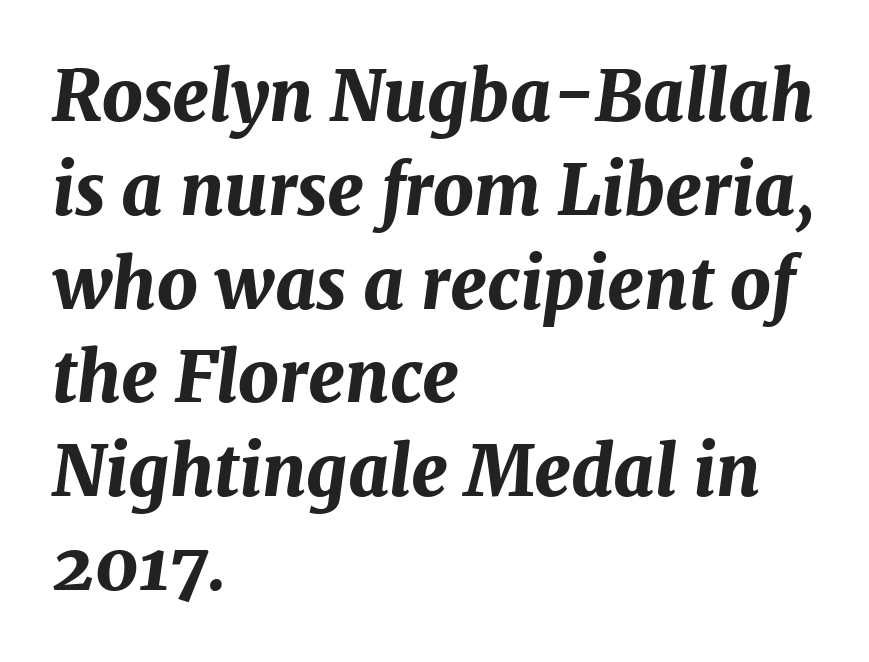
How are the letters spaced? Ordinarily, with no added tracking. The face used here is proportionally spaced, like ordinary book or web type. The foot of each line stays bare and open. Reading down the block, your eye returns to a fixed left position each line.
